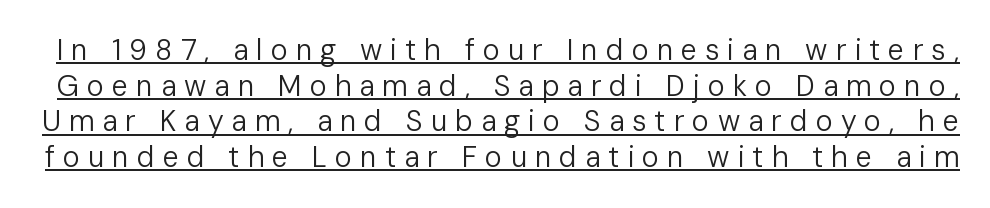
{"serif": "no", "italic": "no", "bold": "no", "weight": "regular", "width": "normal", "stroke_contrast": "low", "x_height": "medium", "monospaced": "no", "underline": "yes", "line_spacing_ratio": 1.23, "letter_spacing": "wide", "letter_spacing_em": 0.27, "glyph_px": 29}
